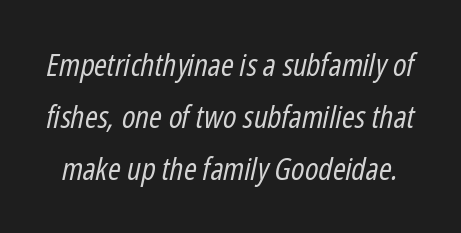
Q: Is the text bold? A: No.
Q: Is the text italic (slanted)? A: Yes, it leans right by about 12 degrees.
Q: Is the text underlined? A: No.
Q: Is the spacing between letters normal or unusually wide? A: Normal.
Q: Is the spacing between lines tight, normal or loose? A: Normal.
Q: Width (condensed, normal, or wide)? A: Condensed.
Q: Stroke contrast? A: Low.
Q: x-height? A: Medium.
Q: Monospaced? A: No.
